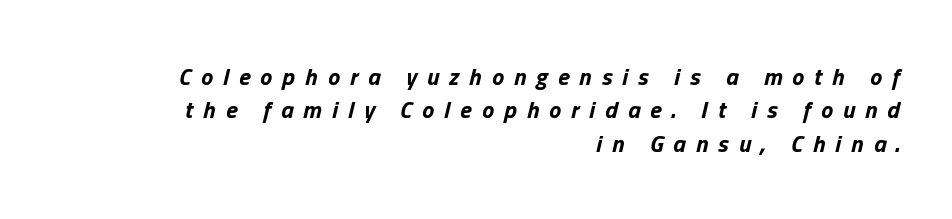
{"italic": "yes", "lean": "right", "slant_degrees": 13, "bold": "yes", "underline": "no", "align": "right", "line_spacing": "normal", "line_spacing_ratio": 1.39, "letter_spacing": "wide", "letter_spacing_em": 0.42, "glyph_px": 24}
